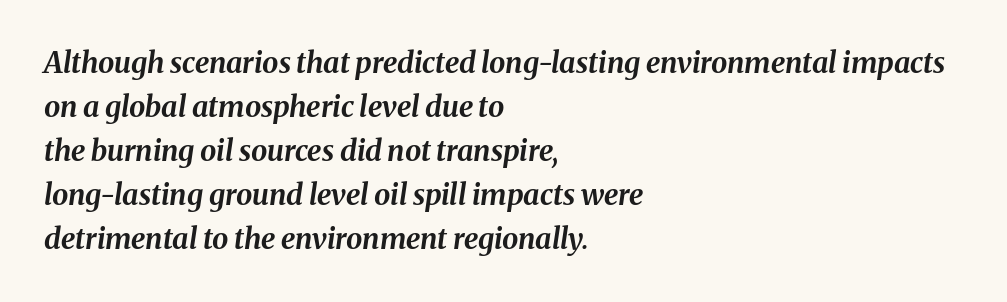
{"italic": "yes", "lean": "right", "slant_degrees": 8, "bold": "yes", "weight": "bold", "width": "normal", "stroke_contrast": "medium", "x_height": "medium", "monospaced": "no", "underline": "no", "align": "left", "line_spacing": "normal", "line_spacing_ratio": 1.52, "letter_spacing": "normal", "letter_spacing_em": 0.0, "glyph_px": 29}
